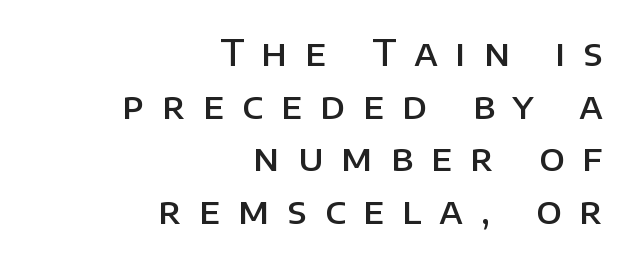
Is this a fixed-width face? No — the glyphs have proportional, varying widths. Bare-footed words on every line. These lines have a slow, spaced-out rhythm from letter to letter. Weight: semibold (demi).
